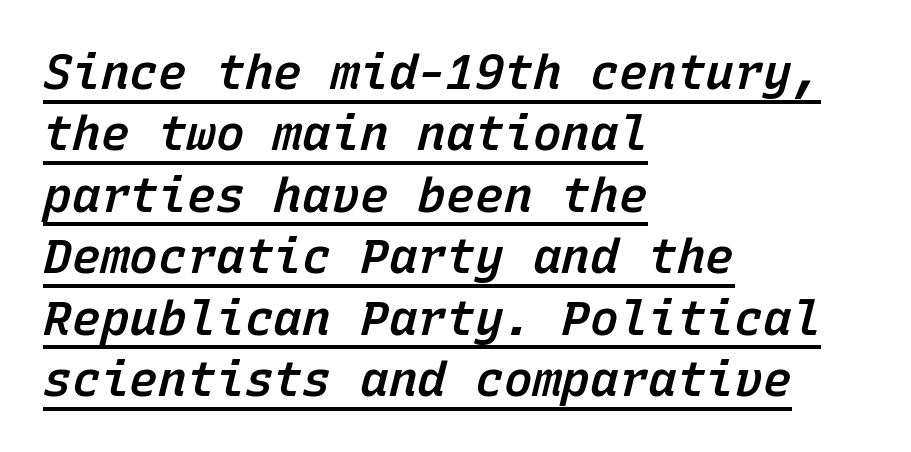
Q: Is the text bold? A: Semi-bold.
Q: Is the text italic (slanted)? A: Yes, it leans right by about 15 degrees.
Q: Is the text underlined? A: Yes.
Q: How is the paragraph aligned? A: Left-aligned.
Q: Is the spacing between letters normal or unusually wide? A: Normal.
Q: Is the spacing between lines tight, normal or loose? A: Normal.
Q: Width (condensed, normal, or wide)? A: Normal.
Q: Stroke contrast? A: Low.
Q: x-height? A: Medium.
Q: Monospaced? A: Yes.
